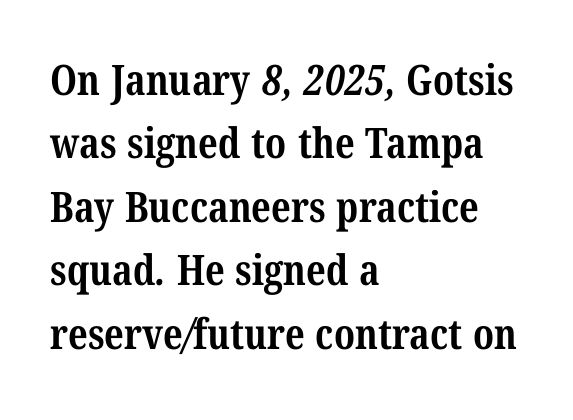
{"serif": "yes", "bold": "yes", "weight": "bold", "width": "condensed", "stroke_contrast": "medium", "x_height": "medium", "monospaced": "no", "underline": "no", "align": "left", "line_spacing": "normal", "line_spacing_ratio": 1.51, "letter_spacing": "normal", "letter_spacing_em": 0.0, "glyph_px": 42}
